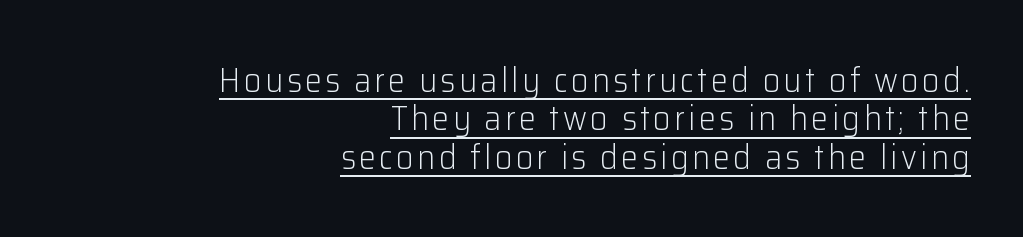
Typeset ragged left — the right edge is the straight one. This sample trades vertical openness for compactness between lines. The rendering uses natural spacing where letterforms have individual widths. The font sits on the lighter half of the weight spectrum, regular included. The rendering shows plain stroke endings on the letterforms — a sans-serif design. The type sits square on the baseline with zero lean.
